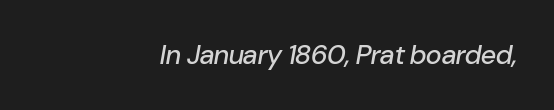
{"italic": "yes", "lean": "right", "slant_degrees": 10, "underline": "no", "align": "right", "letter_spacing": "normal", "letter_spacing_em": 0.0, "glyph_px": 27}
